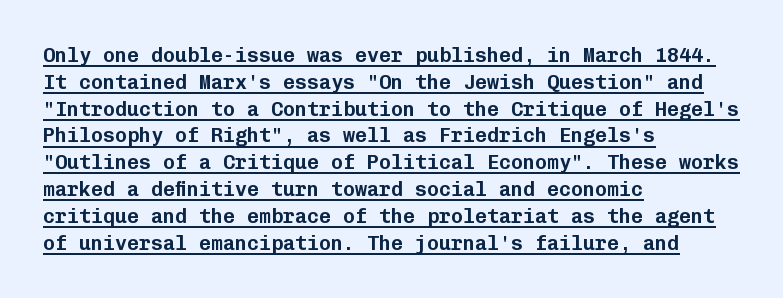
Q: Is the text italic (slanted)? A: No, it is upright.
Q: Is the text underlined? A: Yes.
Q: How is the paragraph aligned? A: Left-aligned.
Q: Is the spacing between letters normal or unusually wide? A: Normal.
Q: Is the spacing between lines tight, normal or loose? A: Normal.
